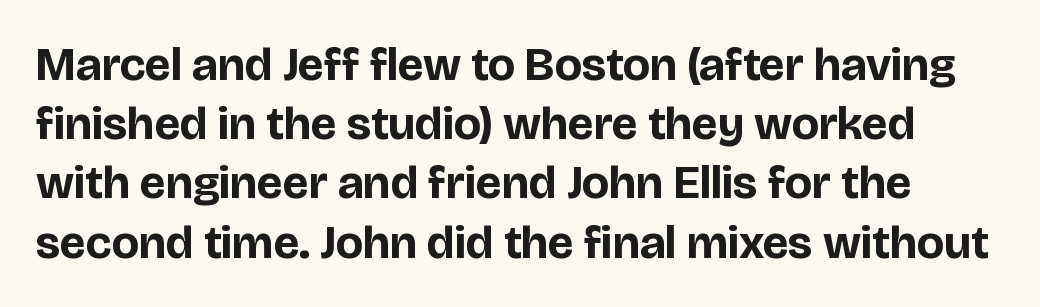
{"serif": "no", "italic": "no", "bold": "yes", "weight": "bold", "width": "normal", "stroke_contrast": "low", "x_height": "large", "monospaced": "no", "underline": "no", "line_spacing": "normal", "line_spacing_ratio": 1.26, "letter_spacing": "normal", "letter_spacing_em": 0.0, "glyph_px": 47}
